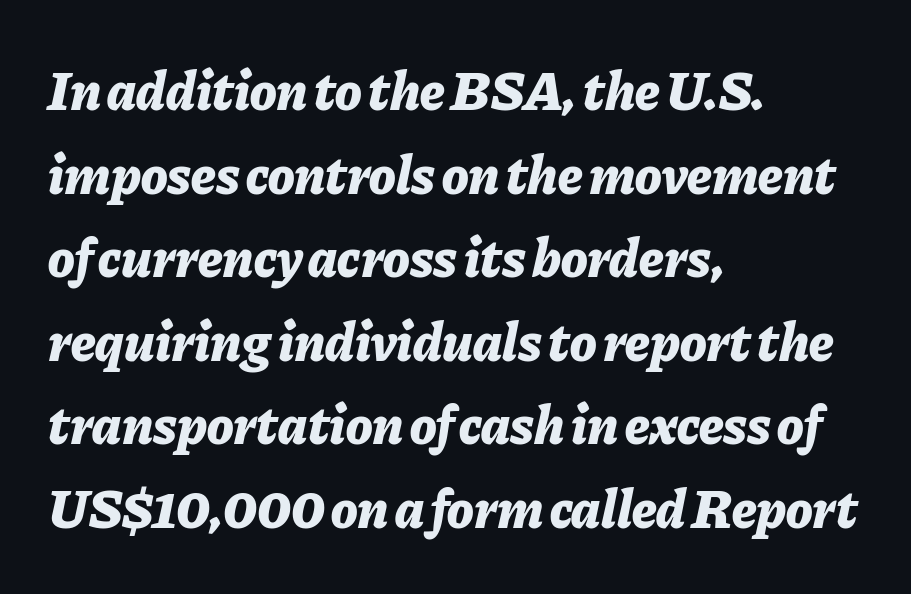
Descenders are the only things crossing below the line. Style check: oblique. The tracking reads as untouched default to a designer's eye. Typeset ragged right — the left edge is the straight one.
